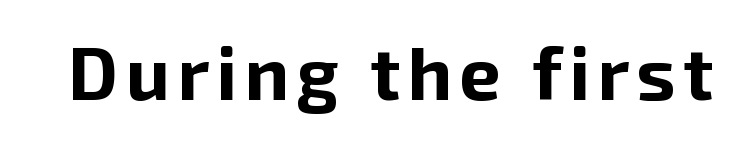
{"serif": "no", "italic": "no", "bold": "yes", "weight": "bold", "width": "normal", "stroke_contrast": "low", "x_height": "medium", "monospaced": "no", "underline": "no", "glyph_px": 74}
